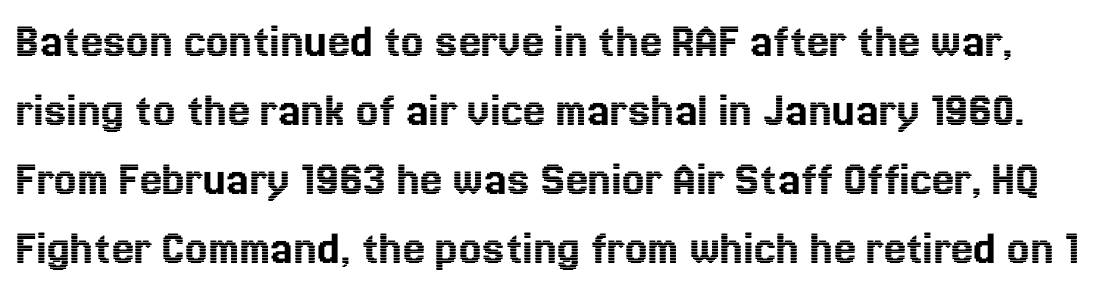
The image shows 50 px text type, upright; set normal line spacing (1.38x), normal letter spacing, not underlined; a medium x-height.
